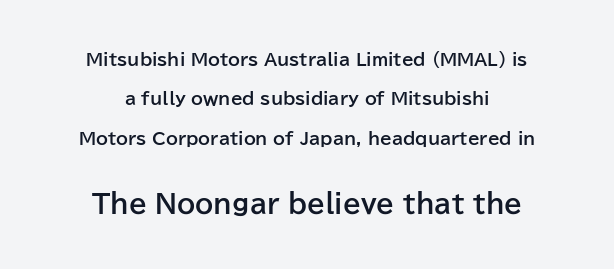
Glyph-to-glyph distance matches everyday printed text. Every row of glyphs is offset so its center matches the block's center. Bare-footed words on every line. A typesetter would mark this as roman, not italic.
